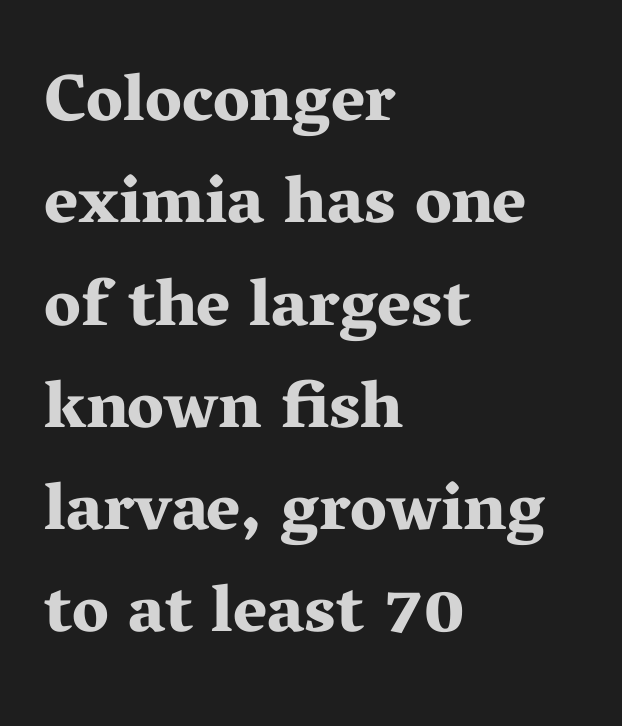
{"serif": "yes", "italic": "no", "bold": "yes", "weight": "bold", "width": "wide", "stroke_contrast": "medium", "x_height": "medium", "monospaced": "no", "underline": "no", "align": "left", "line_spacing": "normal", "line_spacing_ratio": 1.55, "letter_spacing": "normal", "letter_spacing_em": 0.0, "glyph_px": 66}
